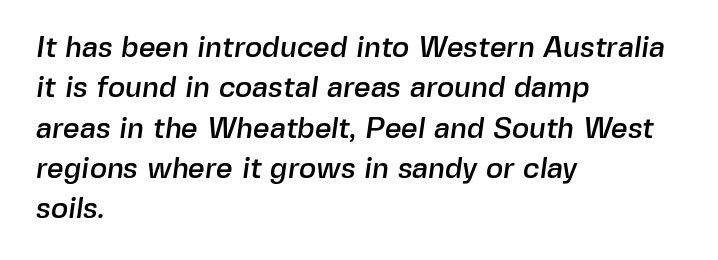
{"serif": "no", "width": "normal", "x_height": "medium", "monospaced": "no", "underline": "no", "align": "left", "line_spacing": "normal", "line_spacing_ratio": 1.39, "letter_spacing": "normal", "letter_spacing_em": 0.0, "glyph_px": 29}
